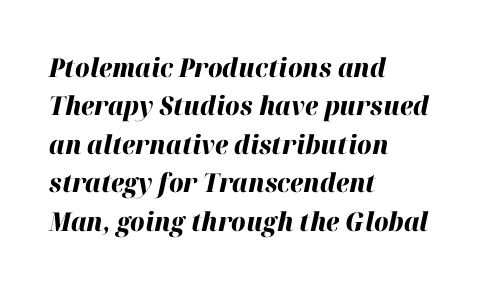
Q: Is the text bold? A: Yes.
Q: Is the text italic (slanted)? A: Yes, it leans right by about 12 degrees.
Q: Is the text underlined? A: No.
Q: How is the paragraph aligned? A: Left-aligned.
Q: Is the spacing between letters normal or unusually wide? A: Normal.
Q: Is the spacing between lines tight, normal or loose? A: Normal.
